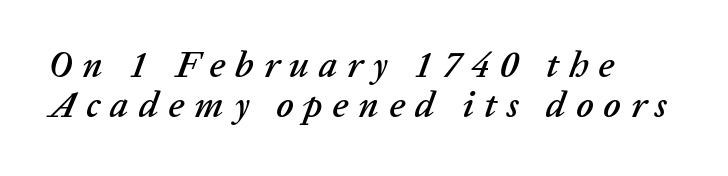
Think of a printed novel: that variable character pitch is what you see here. Tightly led — the rows are bunched. There is plenty of visible air inserted between adjacent glyphs. The gap between lines stays unmarked.
